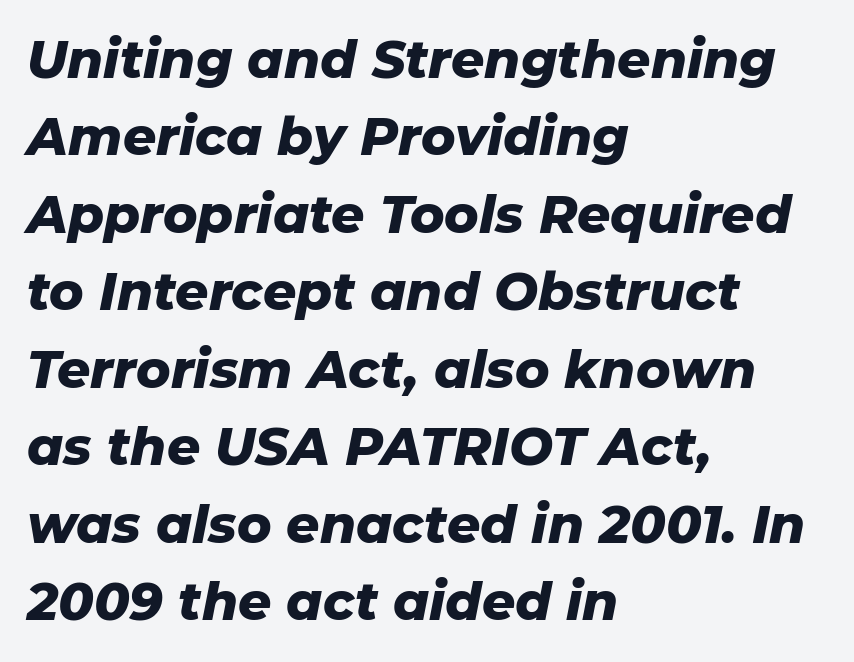
Q: Is the text bold? A: Yes.
Q: Is the text italic (slanted)? A: Yes, it leans right by about 11 degrees.
Q: Is the text underlined? A: No.
Q: How is the paragraph aligned? A: Left-aligned.
Q: Is the spacing between letters normal or unusually wide? A: Normal.
Q: Is the spacing between lines tight, normal or loose? A: Normal.
Q: Width (condensed, normal, or wide)? A: Normal.
Q: Stroke contrast? A: Low.
Q: x-height? A: Medium.
Q: Monospaced? A: No.
